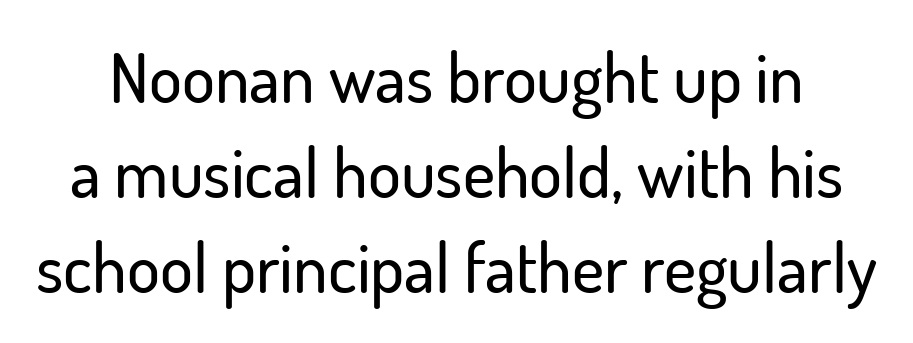
The image shows 69 px sans-serif type, upright; set normal line spacing (1.38x), normal letter spacing, not underlined; low stroke contrast and a small x-height.
